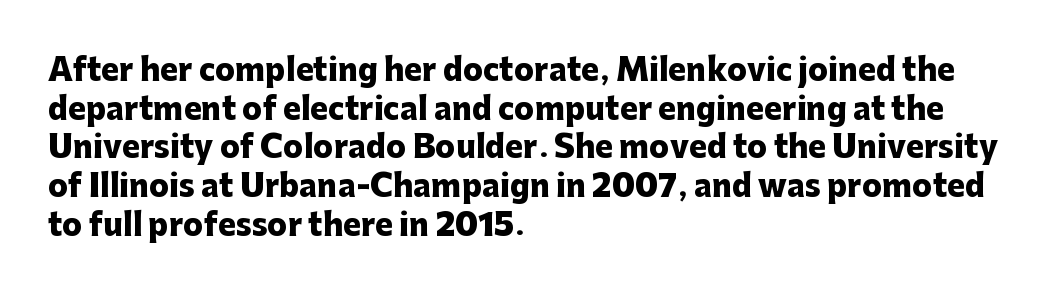
Q: Is the text bold? A: Yes.
Q: Is the text italic (slanted)? A: No, it is upright.
Q: Is the typeface a serif or a sans-serif typeface? A: Sans-serif.
Q: Is the text underlined? A: No.
Q: How is the paragraph aligned? A: Left-aligned.
Q: Is the spacing between letters normal or unusually wide? A: Normal.
Q: Is the spacing between lines tight, normal or loose? A: Normal.
Q: Width (condensed, normal, or wide)? A: Normal.
Q: Stroke contrast? A: Low.
Q: x-height? A: Medium.
Q: Monospaced? A: No.
